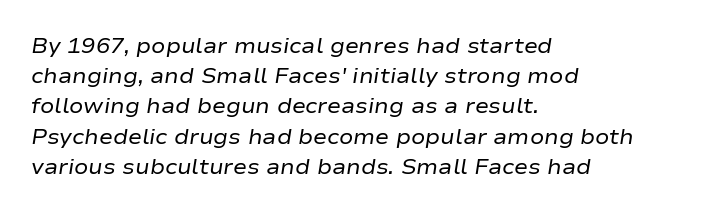
How are the letters spaced? Ordinarily, with no added tracking. This sample keeps an unexceptional amount of space between lines. Nobody drew a line under any word here. Horizontal alignment here is leftward, the default for most running prose. The face looks like a standard text weight, possibly lighter. The passage shown leans; its letterforms are oblique.
